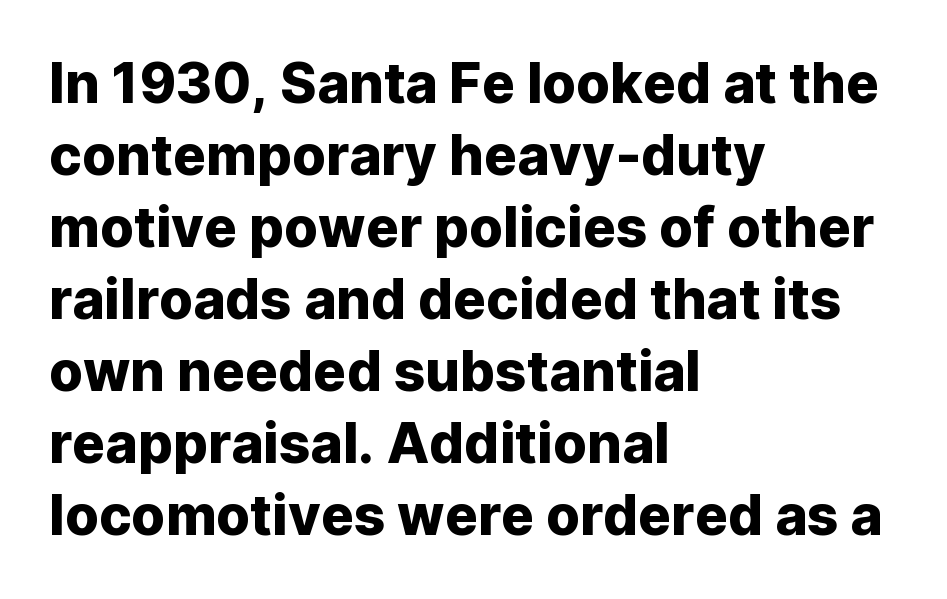
The image shows 55 px sans-serif type, upright; set left-aligned, normal line spacing (1.31x), normal letter spacing, not underlined; low stroke contrast and a medium x-height.
